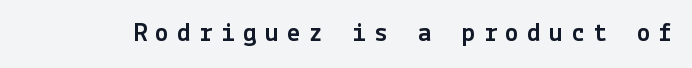
The line texture is sparse and dotted thanks to wide tracking. Clear beneath every line of the passage. In terms of posture, this sample is upright.
